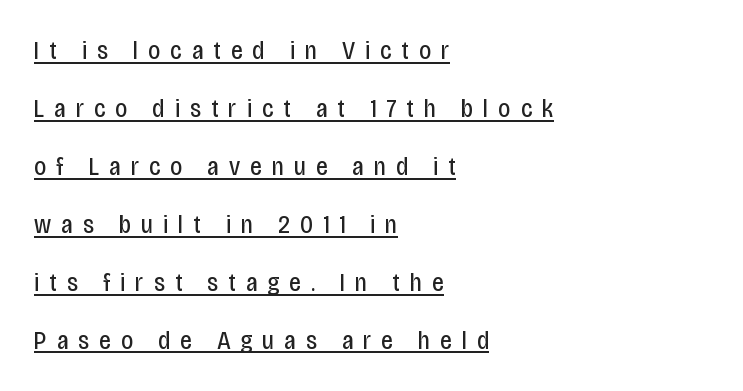
On a weight scale, this lands at 450 or below. Each new line begins a long way beneath the previous one. A roman cut, with each character standing at attention. Is the block centered? No — it sits flush against the left margin.
